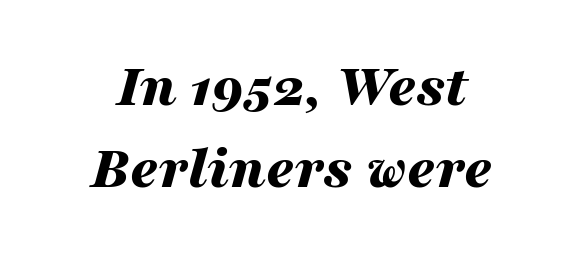
{"italic": "yes", "lean": "right", "slant_degrees": 16, "bold": "yes", "weight": "bold", "width": "wide", "stroke_contrast": "medium", "x_height": "medium", "monospaced": "no", "underline": "no", "align": "center", "line_spacing": "normal", "line_spacing_ratio": 1.35, "letter_spacing": "normal", "letter_spacing_em": 0.0, "glyph_px": 61}
